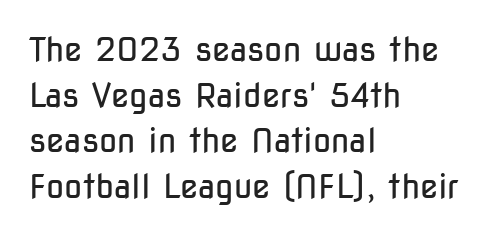
{"serif": "no", "italic": "no", "bold": "no", "weight": "regular", "width": "condensed", "stroke_contrast": "low", "x_height": "medium", "monospaced": "no", "underline": "no", "align": "left", "line_spacing": "normal", "line_spacing_ratio": 1.38, "letter_spacing": "normal", "letter_spacing_em": 0.0, "glyph_px": 33}
